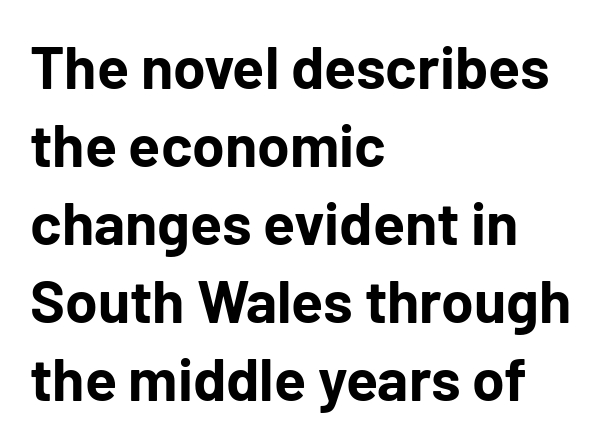
The face used here is proportionally spaced, like ordinary book or web type. The tracking reads as untouched default to a designer's eye. Rows of type keep a routine distance in the vertical direction. The typesetting leans heavy: a genuine bold. Rendered with straight, roman letterforms.
